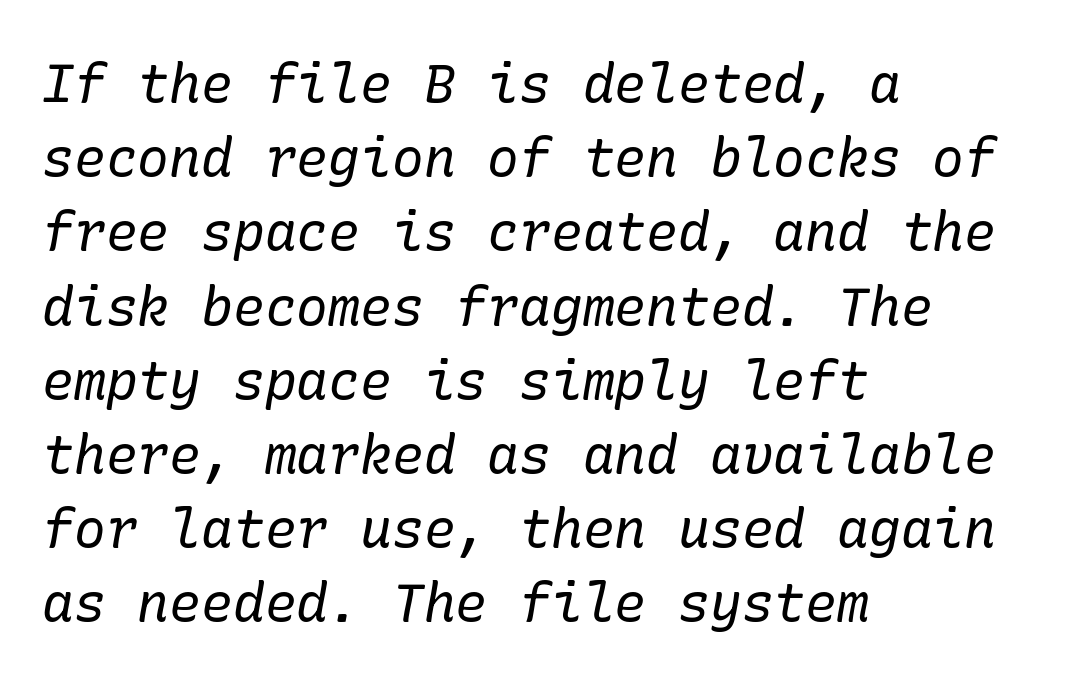
Q: Is the text bold? A: No.
Q: Is the text italic (slanted)? A: Yes, it leans right by about 10 degrees.
Q: Is the typeface a serif or a sans-serif typeface? A: Sans-serif.
Q: Is the text underlined? A: No.
Q: How is the paragraph aligned? A: Left-aligned.
Q: Is the spacing between letters normal or unusually wide? A: Normal.
Q: Is the spacing between lines tight, normal or loose? A: Normal.
Q: Width (condensed, normal, or wide)? A: Normal.
Q: Stroke contrast? A: Low.
Q: x-height? A: Medium.
